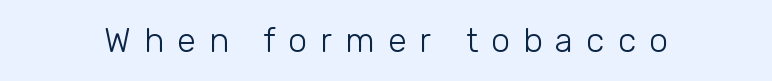
Q: Is the text bold? A: No.
Q: Is the text italic (slanted)? A: No, it is upright.
Q: Is the typeface a serif or a sans-serif typeface? A: Sans-serif.
Q: Is the text underlined? A: No.
Q: Is the spacing between letters normal or unusually wide? A: Unusually wide.
Q: Width (condensed, normal, or wide)? A: Normal.
Q: Stroke contrast? A: Low.
Q: x-height? A: Medium.
Q: Monospaced? A: No.
